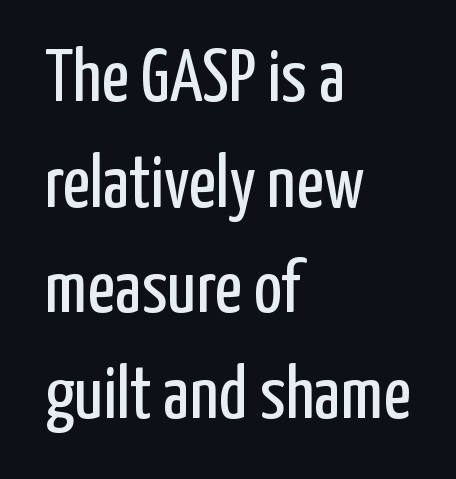
{"serif": "no", "italic": "no", "bold": "no", "weight": "regular", "width": "condensed", "stroke_contrast": "low", "x_height": "medium", "monospaced": "no", "underline": "no", "align": "left", "line_spacing": "normal", "line_spacing_ratio": 1.41, "letter_spacing": "normal", "letter_spacing_em": 0.0, "glyph_px": 75}
